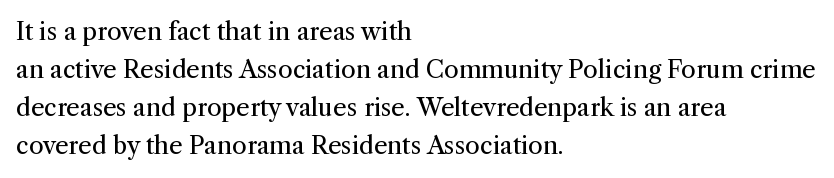
{"italic": "no", "bold": "no", "underline": "no", "align": "left", "line_spacing": "normal", "line_spacing_ratio": 1.59, "letter_spacing": "normal", "letter_spacing_em": 0.0, "glyph_px": 24}
